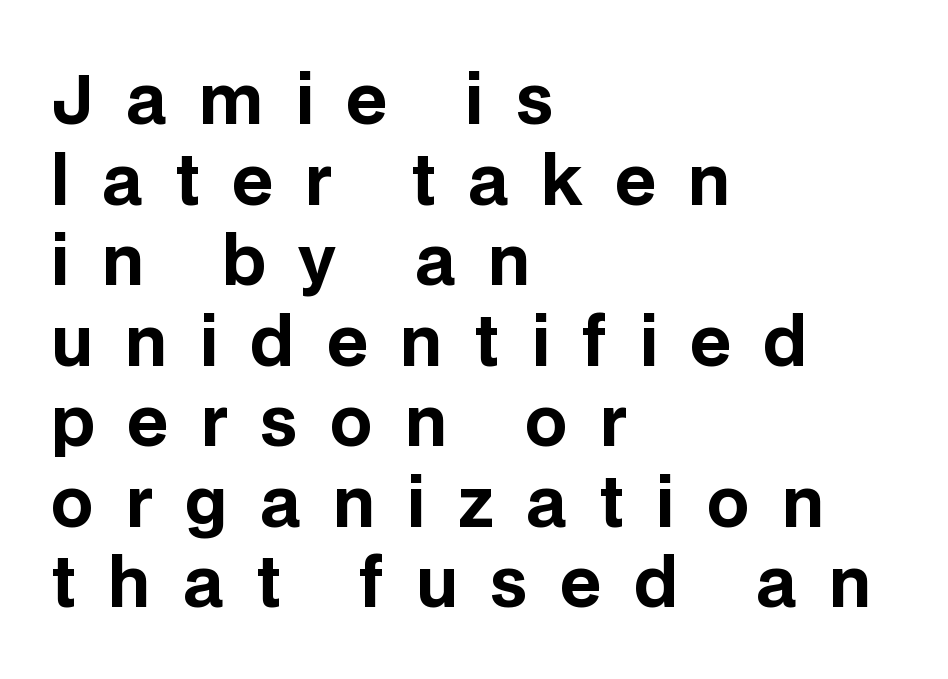
Q: Is the text bold? A: Yes.
Q: Is the text italic (slanted)? A: No, it is upright.
Q: Is the typeface a serif or a sans-serif typeface? A: Sans-serif.
Q: Is the text underlined? A: No.
Q: How is the paragraph aligned? A: Left-aligned.
Q: Is the spacing between letters normal or unusually wide? A: Unusually wide.
Q: Width (condensed, normal, or wide)? A: Normal.
Q: Stroke contrast? A: Low.
Q: x-height? A: Large.
Q: Monospaced? A: No.
